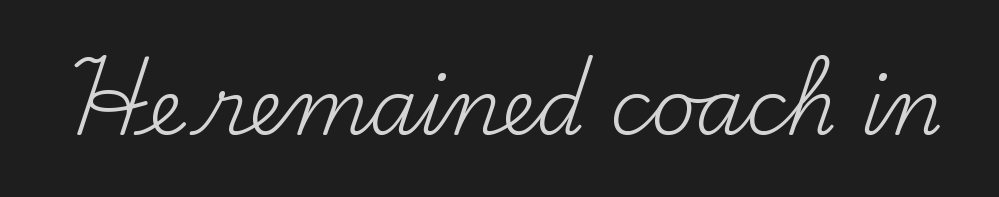
Regarding serifs, this sample has them. You could not count columns in this text — the font is proportionally spaced. Does extra space separate the letters? No, they use regular spacing. Beneath every word, the page is bare. Summary of weight: not heavy and not bold.
